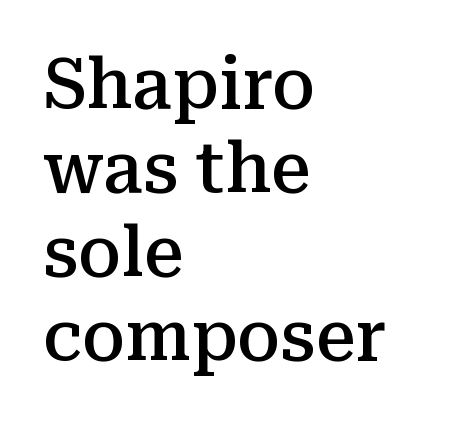
Q: Is the text bold? A: Semi-bold.
Q: Is the text italic (slanted)? A: No, it is upright.
Q: Is the typeface a serif or a sans-serif typeface? A: Serif.
Q: Is the text underlined? A: No.
Q: How is the paragraph aligned? A: Left-aligned.
Q: Is the spacing between letters normal or unusually wide? A: Normal.
Q: Width (condensed, normal, or wide)? A: Normal.
Q: Stroke contrast? A: Medium.
Q: x-height? A: Medium.
Q: Monospaced? A: No.
